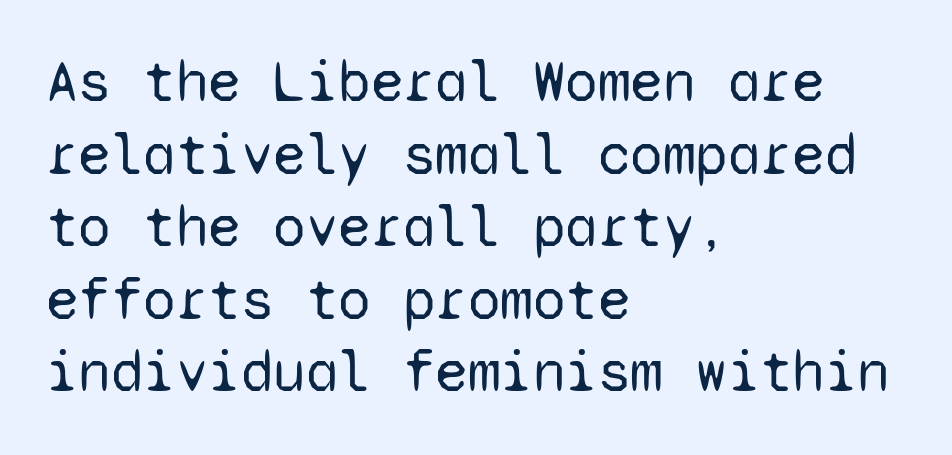
The image shows 59 px regular-weight sans-serif type, upright, monospaced; set left-aligned, line spacing 1.23x, normal letter spacing, not underlined; low stroke contrast and a medium x-height.
